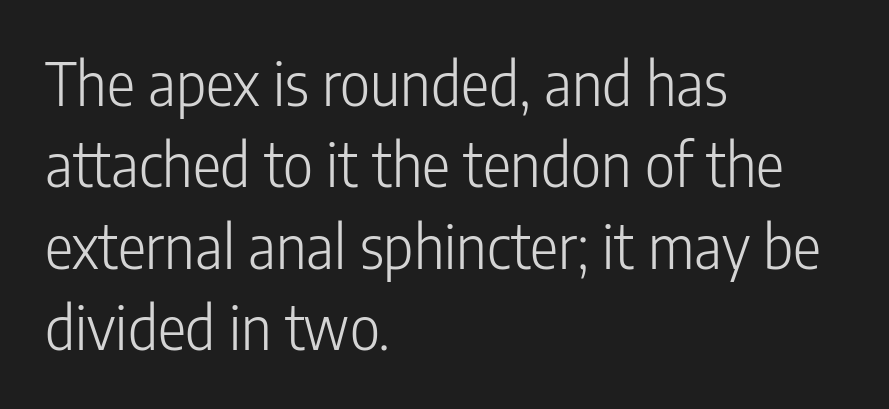
{"serif": "no", "italic": "no", "bold": "no", "weight": "light", "width": "condensed", "stroke_contrast": "low", "x_height": "medium", "monospaced": "no", "underline": "no", "align": "left", "line_spacing": "normal", "line_spacing_ratio": 1.38, "letter_spacing": "normal", "letter_spacing_em": 0.0, "glyph_px": 59}
